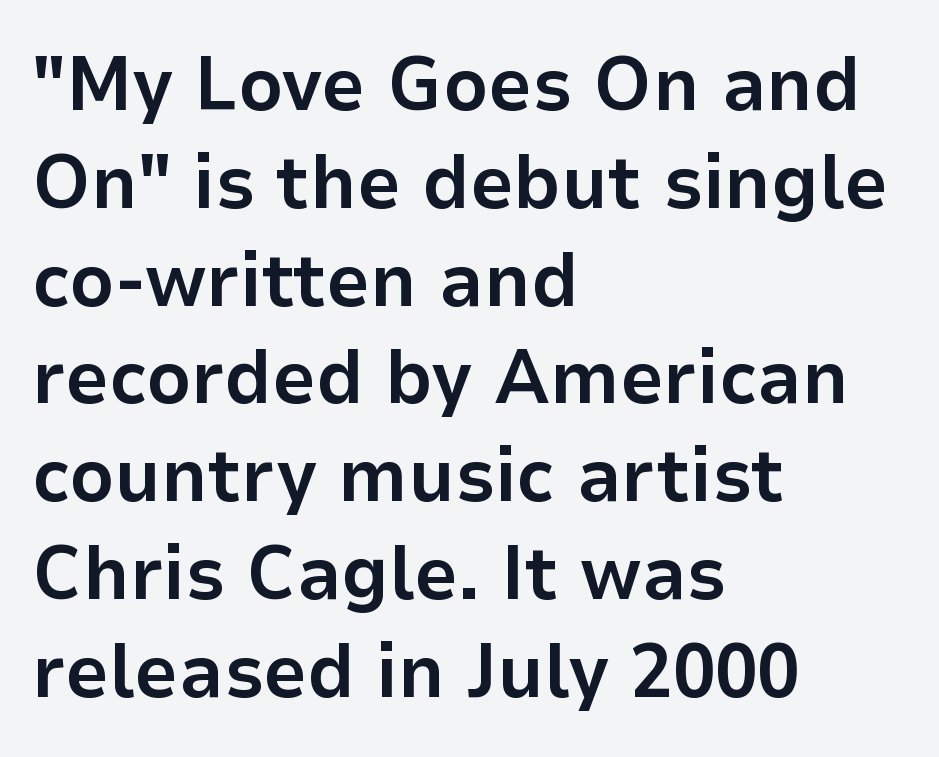
The image shows 77 px bold sans-serif type, upright; set left-aligned, normal line spacing (1.27x), normal letter spacing, not underlined; low stroke contrast and a medium x-height.
